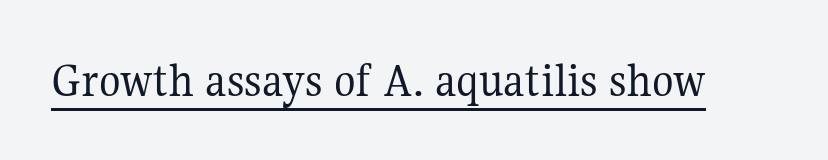
The image shows 50 px regular-weight serif type, upright; set normal letter spacing, underlined; medium stroke contrast and a medium x-height.
